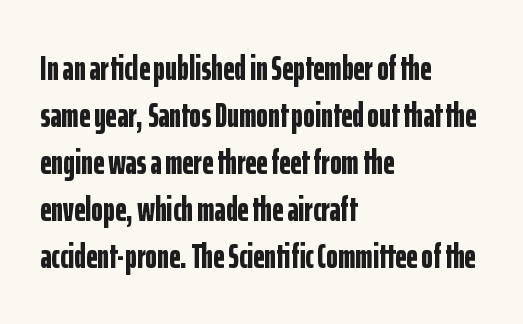
Q: Is the text bold? A: Yes.
Q: Is the text italic (slanted)? A: No, it is upright.
Q: Is the typeface a serif or a sans-serif typeface? A: Sans-serif.
Q: Is the text underlined? A: No.
Q: How is the paragraph aligned? A: Left-aligned.
Q: Is the spacing between letters normal or unusually wide? A: Normal.
Q: Is the spacing between lines tight, normal or loose? A: Normal.
Q: Width (condensed, normal, or wide)? A: Condensed.
Q: Stroke contrast? A: Low.
Q: x-height? A: Medium.
Q: Monospaced? A: No.
